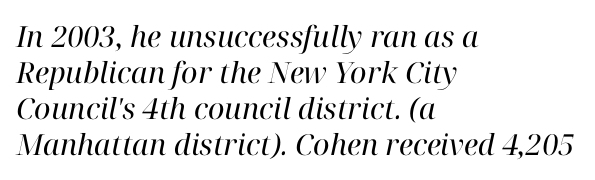
You can tell from the footed stems that serif type was used. Descenders hang freely into open space. Short note: letters normally spaced. An italicized treatment has been applied to the whole sample.
